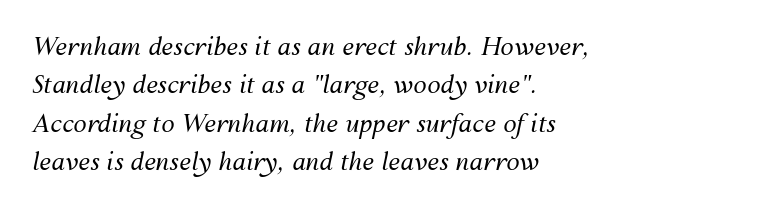
The image shows 24 px text type, italic (leaning right); set left-aligned, normal line spacing (1.6x), normal letter spacing, not underlined.
